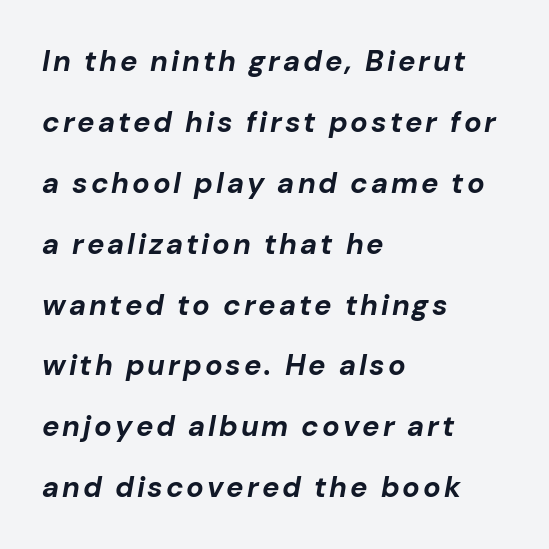
Q: Is the text bold? A: Yes.
Q: Is the text italic (slanted)? A: Yes, it leans right by about 10 degrees.
Q: Is the text underlined? A: No.
Q: How is the paragraph aligned? A: Left-aligned.
Q: Is the spacing between lines tight, normal or loose? A: Loose.
Q: Width (condensed, normal, or wide)? A: Normal.
Q: Stroke contrast? A: Low.
Q: x-height? A: Medium.
Q: Monospaced? A: No.
